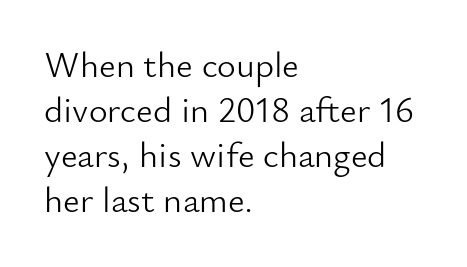
The image shows 36 px light sans-serif type, upright; set left-aligned, normal line spacing (1.25x), normal letter spacing, not underlined; low stroke contrast and a small x-height.
